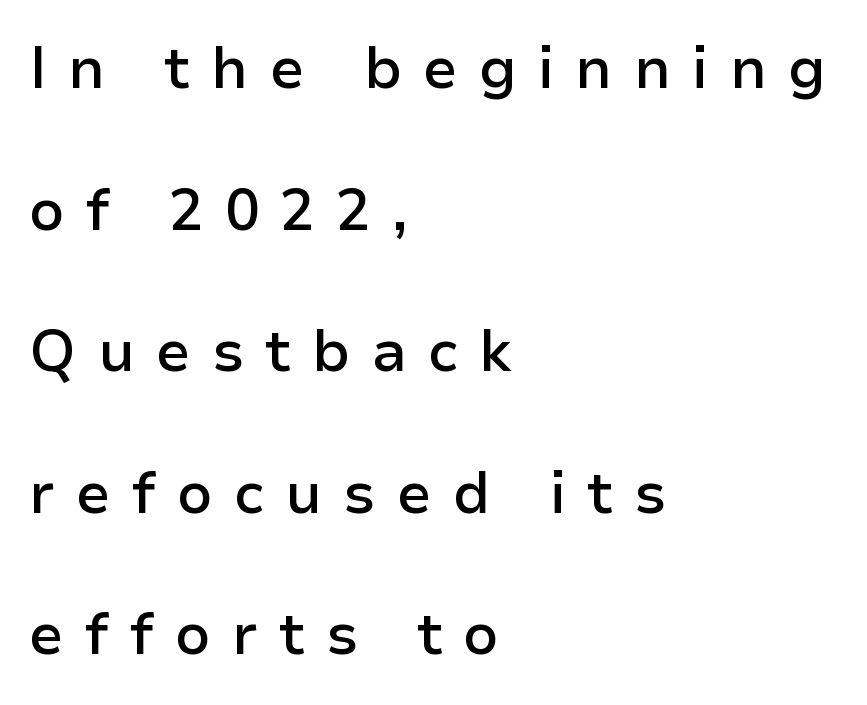
{"serif": "no", "italic": "no", "bold": "semi", "weight": "semibold", "width": "normal", "stroke_contrast": "low", "x_height": "medium", "monospaced": "no", "underline": "no", "align": "left", "line_spacing": "loose", "line_spacing_ratio": 2.44, "letter_spacing": "wide", "letter_spacing_em": 0.36, "glyph_px": 58}
